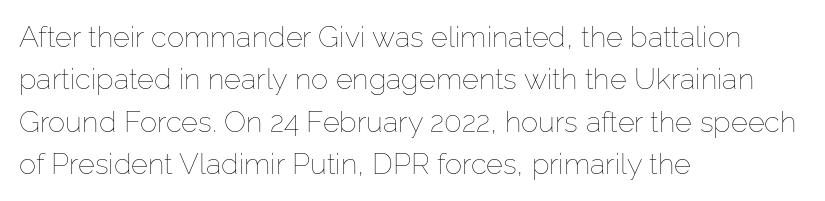
Heaviness? Minimal to ordinary, like unemphasized prose. Vertically, the passage feels balanced, rows spaced as you'd expect. The area under the type is left untouched. Reading down the block, your eye returns to a fixed left position each line. Tracking value appears to be zero — textbook default spacing. The letters advance in unequal steps, a hallmark of proportional type.
